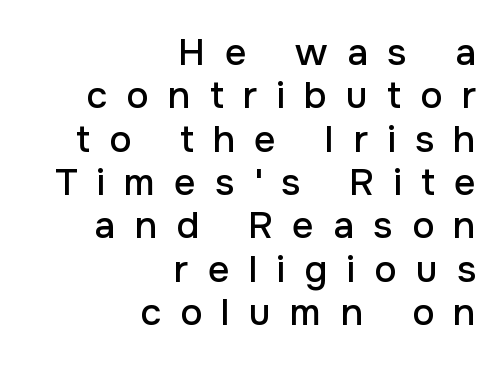
The space directly below the letters is spotless. The passage shown is typed in a proportional face where columns would drift. This sample uses expanded letter spacing, leaving extra air between glyphs. The face used here is a sans, in the tradition of grotesques and geometrics. The paragraph has a hard right edge and a soft left edge.
